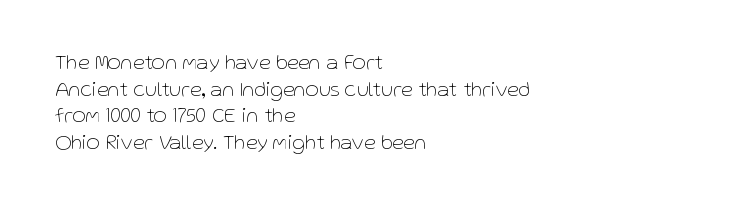
{"italic": "no", "bold": "no", "underline": "no", "align": "left", "line_spacing": "normal", "line_spacing_ratio": 1.27, "letter_spacing": "normal", "letter_spacing_em": 0.0, "glyph_px": 21}
